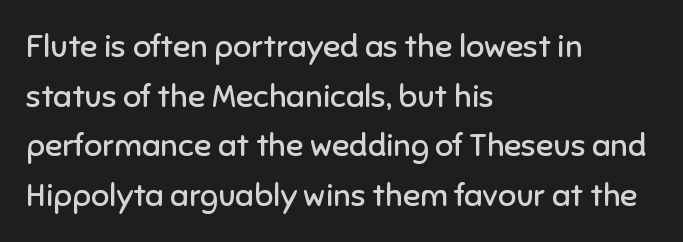
Rendered with straight, roman letterforms. The letterforms sit shoulder to shoulder at normal distance. One glance says typical: line gaps are just what's usual. Casual observation: everything's shoved over to the left. The font family rendered here belongs to the sans-serif group.
